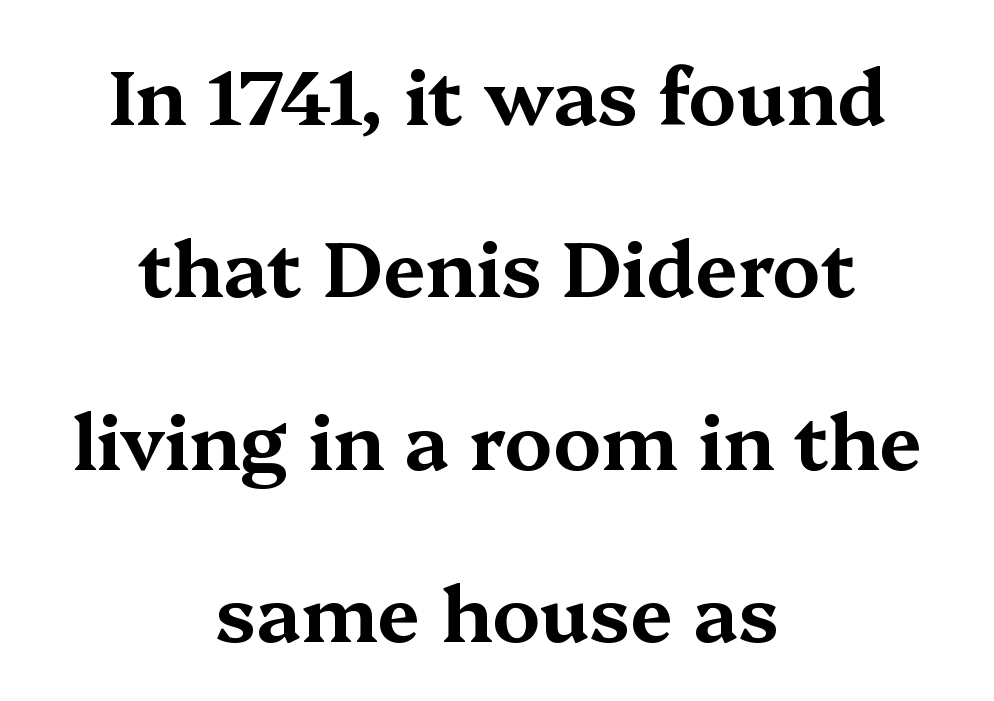
The image shows 77 px wide serif type, upright; set centered, loose line spacing (2.24x), normal letter spacing, not underlined; medium stroke contrast and a medium x-height.
